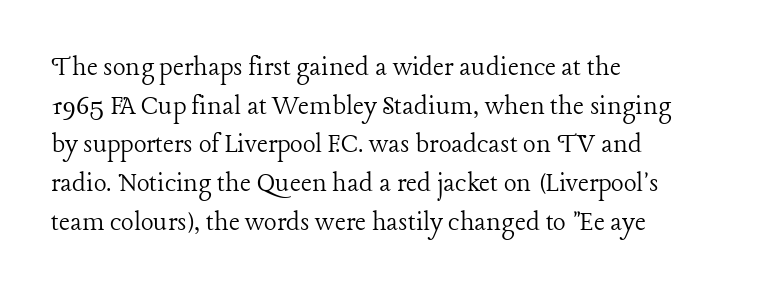
{"serif": "yes", "italic": "no", "bold": "no", "weight": "light", "width": "normal", "stroke_contrast": "low", "x_height": "medium", "monospaced": "no", "underline": "no", "align": "left", "line_spacing": "normal", "line_spacing_ratio": 1.29, "letter_spacing": "normal", "letter_spacing_em": 0.0, "glyph_px": 30}
